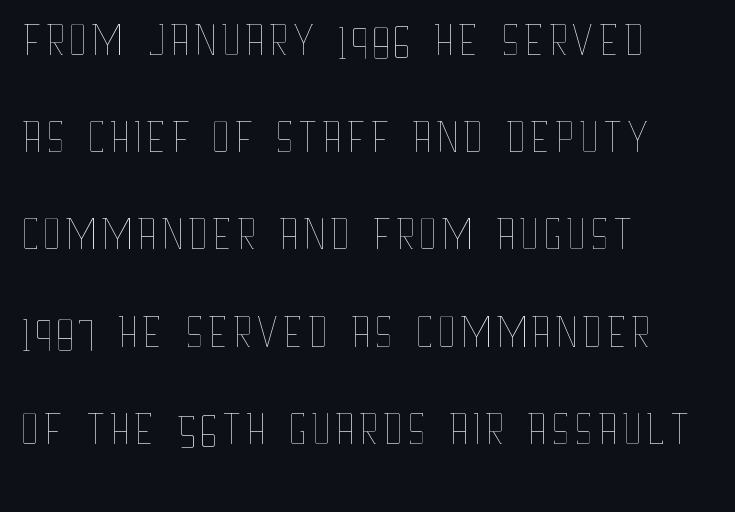
{"italic": "no", "bold": "no", "weight": "thin", "width": "condensed", "stroke_contrast": "low", "x_height": "large", "monospaced": "no", "underline": "no", "align": "left", "line_spacing": "normal", "line_spacing_ratio": 1.43, "letter_spacing": "normal", "letter_spacing_em": 0.0, "glyph_px": 68}
